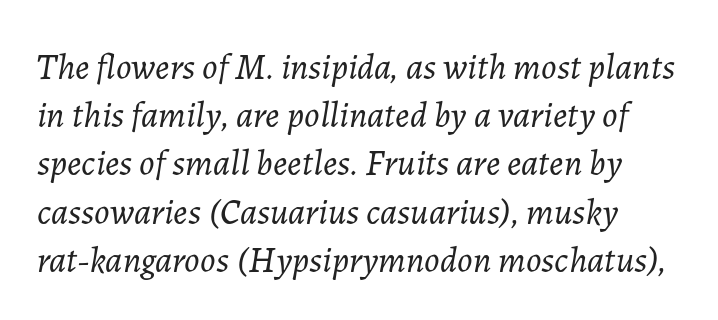
This is oblique type, the kind used for emphasis or titles. This reads as an unemphasized weight, regular at the heaviest. This sample has the flowing, uneven cadence of proportional lettering. What's the leading like? Ordinary, nothing unusual. The line texture is even and compact thanks to regular tracking. Plain, unruled lines of type.
